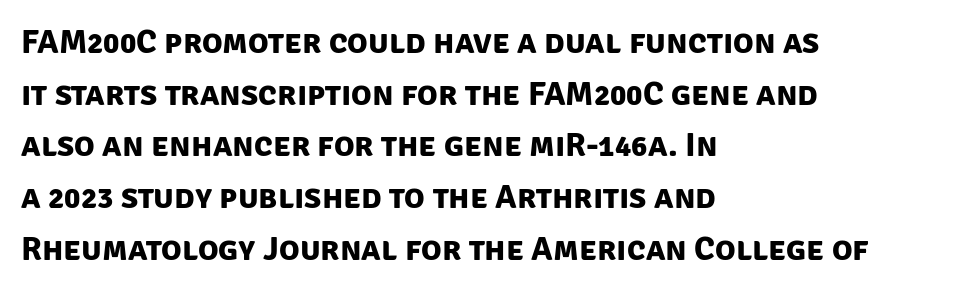
The image shows 34 px bold sans-serif type; set left-aligned, normal line spacing (1.52x), normal letter spacing, not underlined; low stroke contrast and a large x-height.
